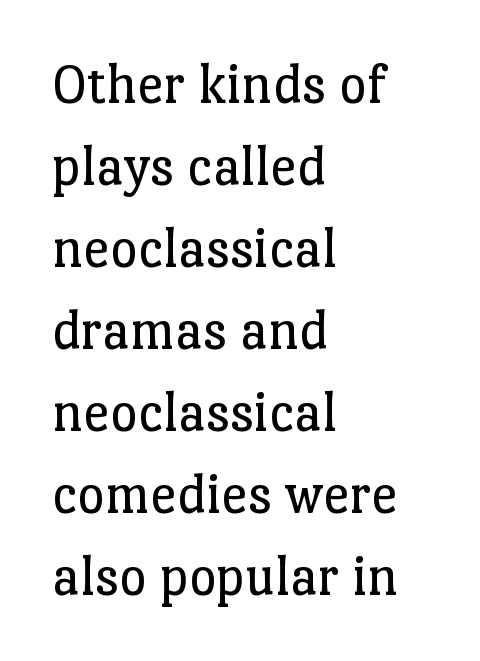
Q: Is the text bold? A: No.
Q: Is the text italic (slanted)? A: No, it is upright.
Q: Is the typeface a serif or a sans-serif typeface? A: Serif.
Q: Is the text underlined? A: No.
Q: How is the paragraph aligned? A: Left-aligned.
Q: Is the spacing between letters normal or unusually wide? A: Normal.
Q: Is the spacing between lines tight, normal or loose? A: Normal.
Q: Width (condensed, normal, or wide)? A: Normal.
Q: Stroke contrast? A: Low.
Q: x-height? A: Medium.
Q: Monospaced? A: No.
